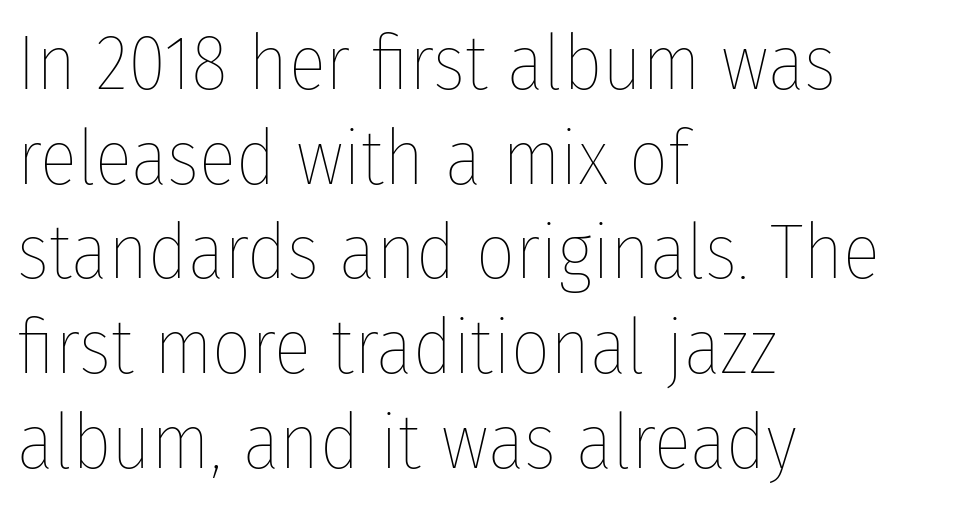
The image shows 77 px thin, condensed type, upright; set left-aligned, line spacing 1.23x, normal letter spacing, not underlined; low stroke contrast and a medium x-height.
